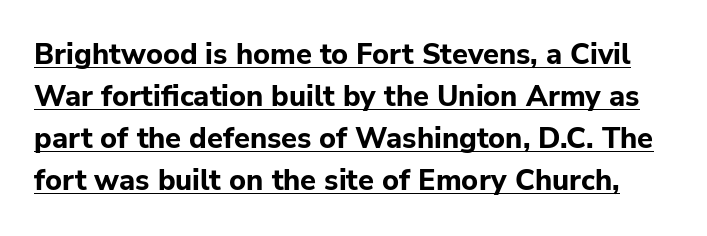
Q: Is the text bold? A: Yes.
Q: Is the text italic (slanted)? A: No, it is upright.
Q: Is the typeface a serif or a sans-serif typeface? A: Sans-serif.
Q: Is the text underlined? A: Yes.
Q: Is the spacing between letters normal or unusually wide? A: Normal.
Q: Is the spacing between lines tight, normal or loose? A: Normal.
Q: Width (condensed, normal, or wide)? A: Normal.
Q: Stroke contrast? A: Low.
Q: x-height? A: Medium.
Q: Monospaced? A: No.
